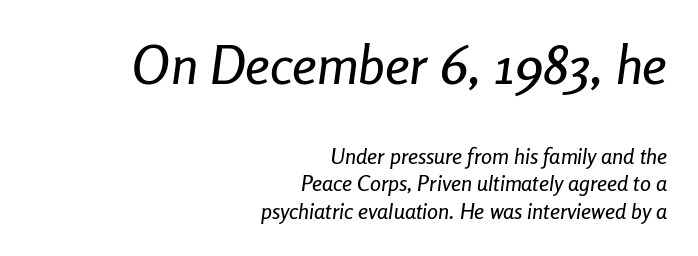
Q: Is the text italic (slanted)? A: Yes, it leans right by about 8 degrees.
Q: Is the text underlined? A: No.
Q: How is the paragraph aligned? A: Right-aligned.
Q: Is the spacing between letters normal or unusually wide? A: Normal.
Q: Is the spacing between lines tight, normal or loose? A: Normal.
Q: Which block of text is set in a larger size, the first (top) or the second (bottom)? A: The first (top) one.
Q: Width (condensed, normal, or wide)? A: Condensed.
Q: Stroke contrast? A: Low.
Q: x-height? A: Medium.
Q: Monospaced? A: No.
